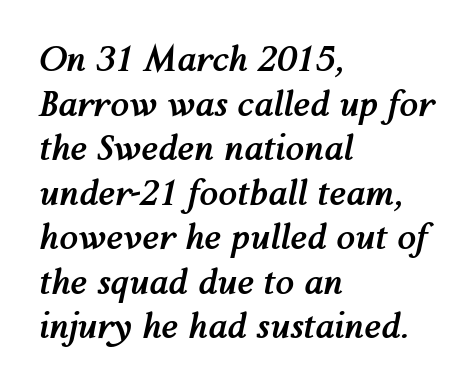
The image shows 34 px semibold type, italic (leaning right); set left-aligned, normal line spacing (1.31x), normal letter spacing, not underlined; medium stroke contrast and a medium x-height.
